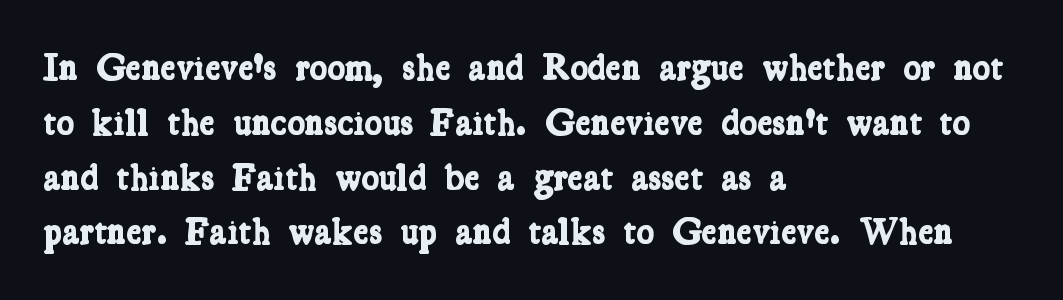
The passage shown stacks its lines at a standard gap. Underlining? Definitely not there. Think of a printed novel: that variable character pitch is what you see here. Layout note: lines flush left. The gaps between neighbouring characters are ordinary and unremarkable. The characters display serif detailing at their extremities.
